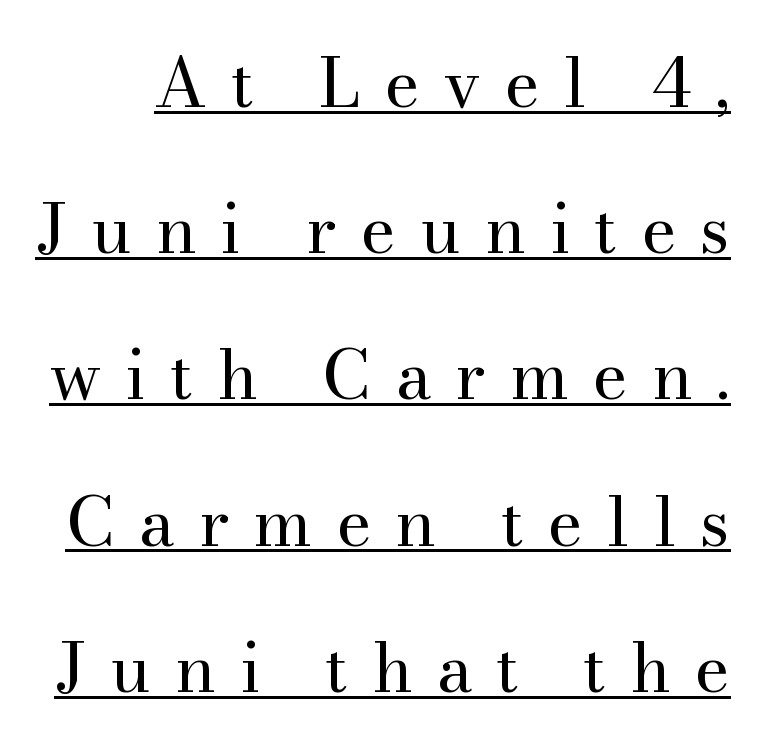
The image shows 68 px regular-weight serif type, upright; set loose line spacing (2.15x), unusually wide letter spacing (+0.35 em), underlined; medium stroke contrast and a small x-height.
